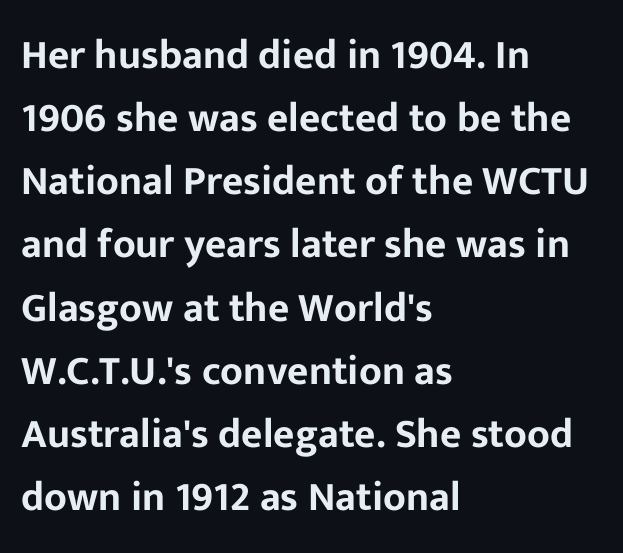
The horizontal fit of the characters is conventional and even. Looks like regular typesetting: each glyph gets only the width it needs. Regarding serifs, this sample does without them. The letters stand upright; this is a roman face. Decoration check: the copy has no underline.
